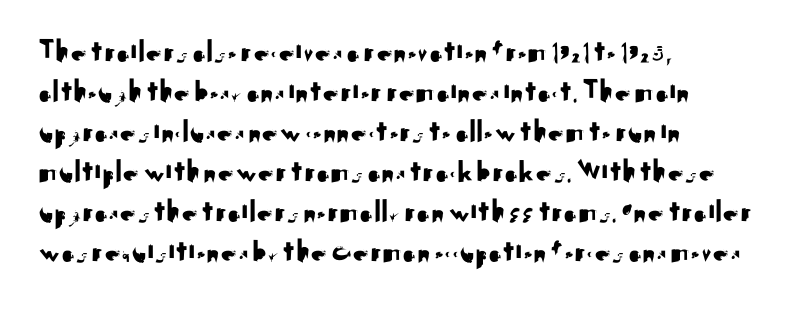
Serif or sans? Sans — the stroke terminals are bare. The letters advance in unequal steps, a hallmark of proportional type. Only glyphs here, with clear space below each row. What's the leading like? Ordinary, nothing unusual. These lines were composed using upright roman letters.
